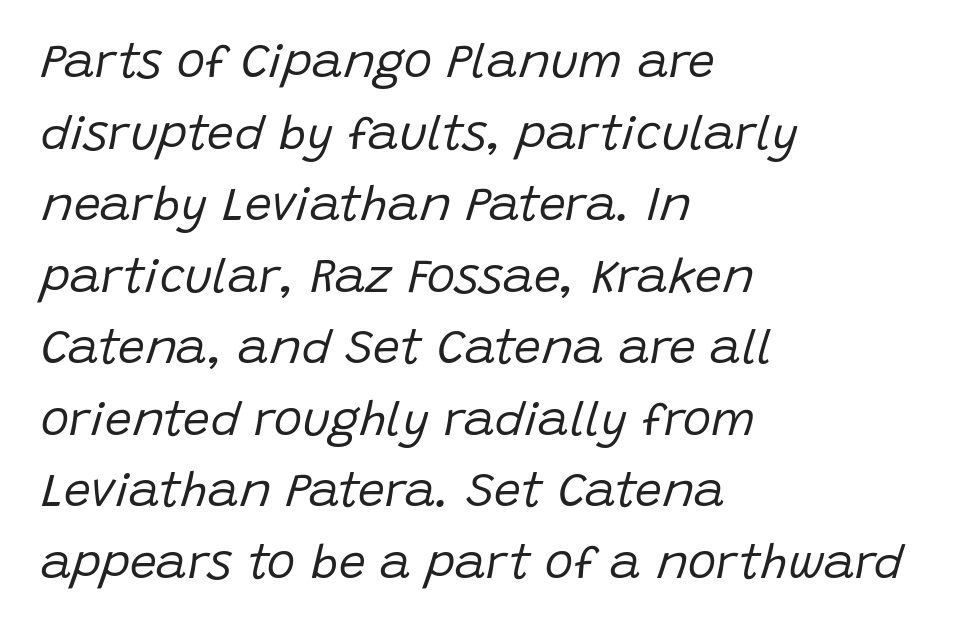
The image shows 48 px regular-weight type, italic (leaning right); set left-aligned, normal line spacing (1.49x), normal letter spacing, not underlined; low stroke contrast and a large x-height.
